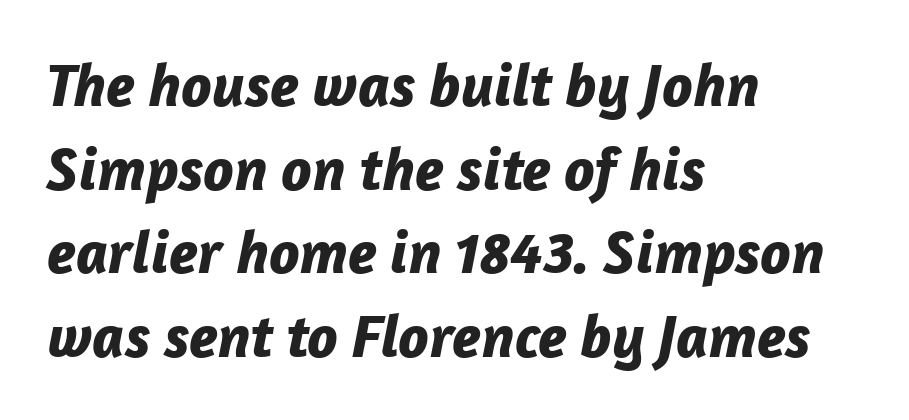
Compared with typical paragraphs, the rows here are spaced about the same. The type is set solid horizontally, with unmodified tracking. Each letter keeps its own natural width here, so spacing adapts to shape. Only glyphs here, with clear space below each row. The whole block is typeset with a tilt. Students, this is bold: see how much ink each stroke carries.
